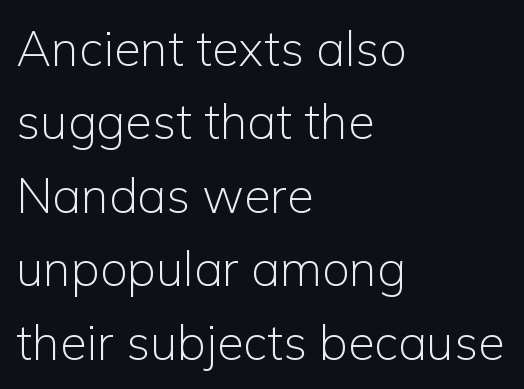
The text was rendered using a sans face with plain stroke endings. Casual observation: everything's shoved over to the left. No extra ink here — the face is not bold. Do the characters align in a grid? No, the font is proportional. The rendering keeps characters at their native spacing. A roman cut, with each character standing at attention.
